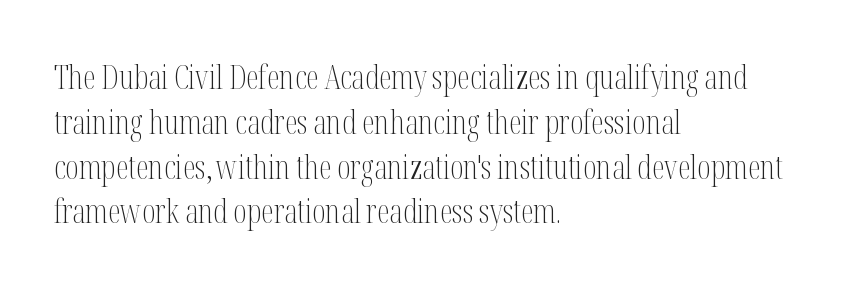
Q: Is the text bold? A: No.
Q: Is the text italic (slanted)? A: No, it is upright.
Q: Is the typeface a serif or a sans-serif typeface? A: Serif.
Q: Is the text underlined? A: No.
Q: How is the paragraph aligned? A: Left-aligned.
Q: Is the spacing between letters normal or unusually wide? A: Normal.
Q: Is the spacing between lines tight, normal or loose? A: Normal.
Q: Width (condensed, normal, or wide)? A: Condensed.
Q: Stroke contrast? A: Medium.
Q: x-height? A: Medium.
Q: Monospaced? A: No.
